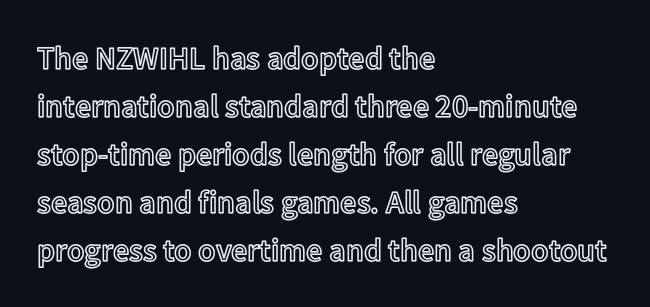
{"italic": "no", "width": "normal", "x_height": "medium", "monospaced": "no", "underline": "no", "align": "left", "line_spacing": "normal", "line_spacing_ratio": 1.5, "letter_spacing": "normal", "letter_spacing_em": 0.0, "glyph_px": 32}
